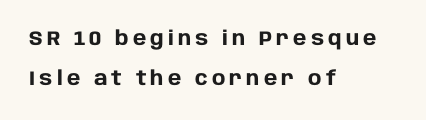
Has an underline been added? It has not. Honestly, the rows look like they've been pulled way apart. Teacher's note: observe the even left margin — that is flush-left alignment. Glyph-to-glyph distance is far greater than everyday printed text. When letters stand straight like this, we call the style roman or upright. The strokes are fattened all the way to bold.
